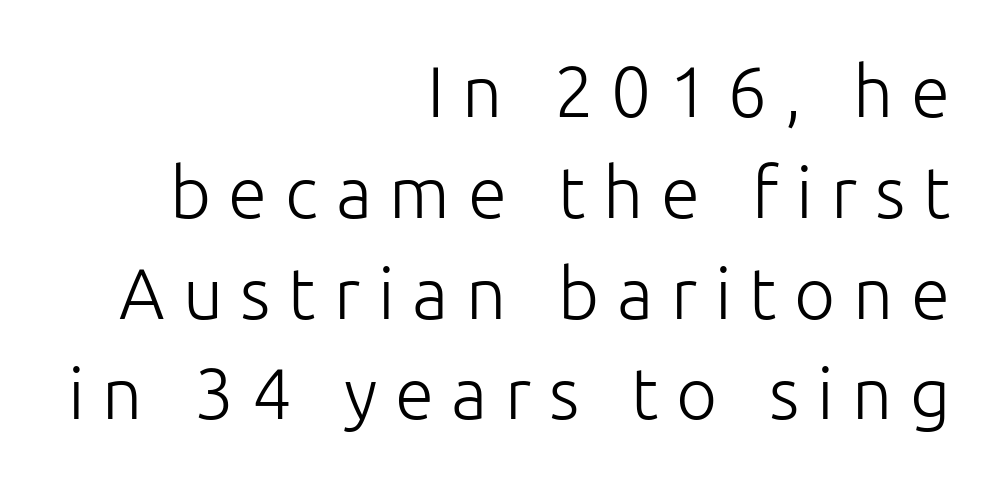
The image shows 71 px light sans-serif type, upright; set right-aligned, normal line spacing (1.42x), unusually wide letter spacing (+0.25 em), not underlined; low stroke contrast and a medium x-height.
